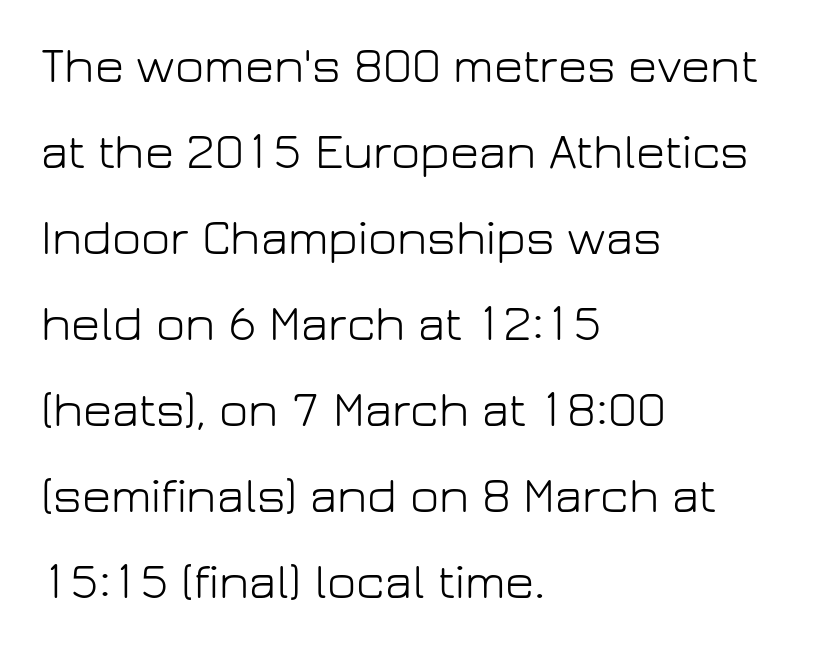
Q: Is the text bold? A: No.
Q: Is the text italic (slanted)? A: No, it is upright.
Q: Is the typeface a serif or a sans-serif typeface? A: Sans-serif.
Q: Is the text underlined? A: No.
Q: How is the paragraph aligned? A: Left-aligned.
Q: Is the spacing between letters normal or unusually wide? A: Normal.
Q: Width (condensed, normal, or wide)? A: Normal.
Q: Stroke contrast? A: Low.
Q: x-height? A: Medium.
Q: Monospaced? A: No.
